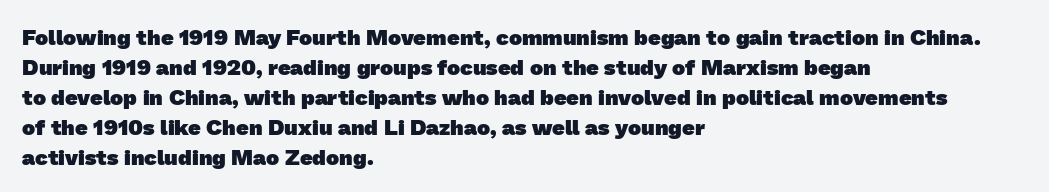
Q: Is the text bold? A: Yes.
Q: Is the text underlined? A: No.
Q: How is the paragraph aligned? A: Left-aligned.
Q: Is the spacing between letters normal or unusually wide? A: Normal.
Q: Is the spacing between lines tight, normal or loose? A: Normal.
